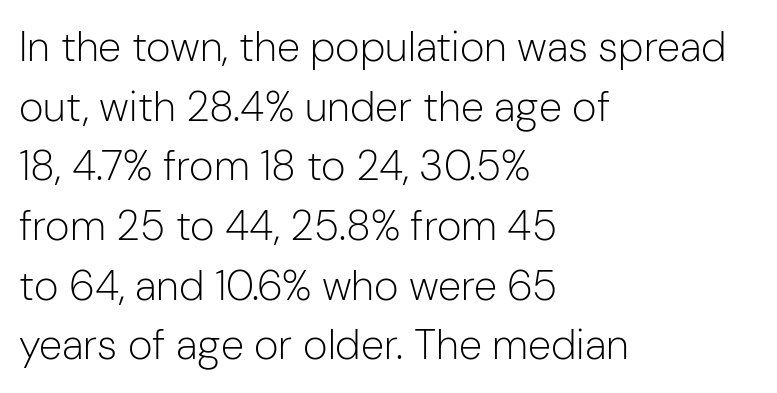
The image shows 42 px light sans-serif type, upright; set left-aligned, normal line spacing (1.42x), normal letter spacing, not underlined; low stroke contrast and a medium x-height.
